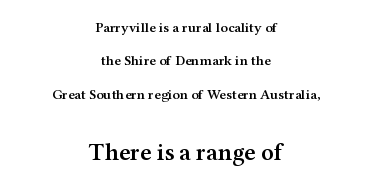
A roman cut, with each character standing at attention. Between these two stacked blocks, the lower one wins on size. The lines are quadded center. Interline gaps are noticeably wide in this sample. Each word holds together tightly as a unit, with standard inter-letter gaps. Strokes here are thickened, but only to semibold level.
